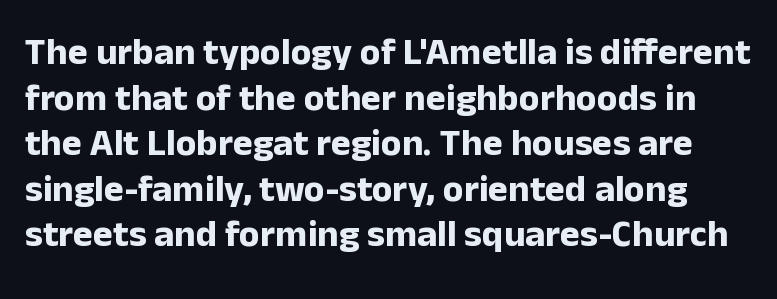
Varying glyph widths throughout — classic text-font behaviour. In terms of letterspacing, this is plain default setting. A clean baseline with only descenders dipping below it. You can tell it's not italic because the verticals are truly vertical. The letters carry no serifs — their stems end cleanly without finishing strokes.
